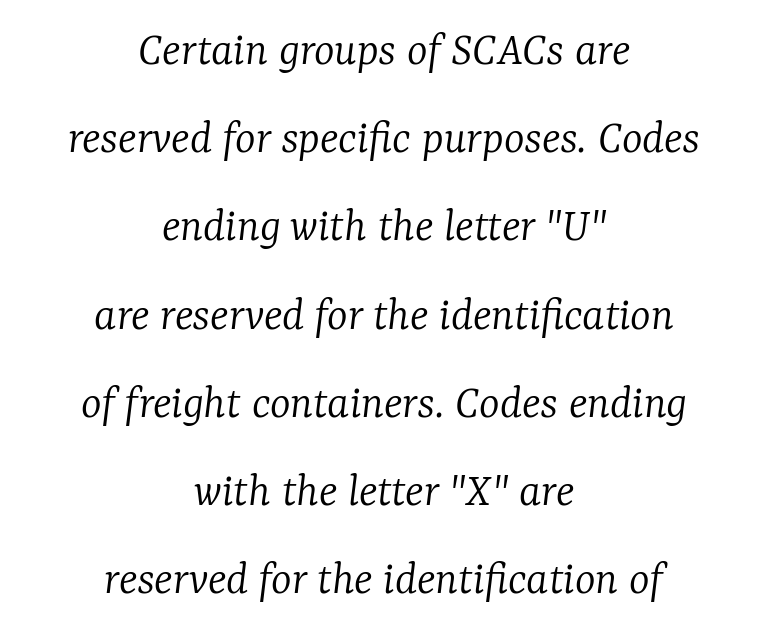
{"serif": "yes", "italic": "yes", "lean": "right", "slant_degrees": 7, "bold": "no", "weight": "light", "width": "normal", "stroke_contrast": "low", "x_height": "medium", "monospaced": "no", "underline": "no", "align": "center", "line_spacing_ratio": 1.8, "letter_spacing": "normal", "letter_spacing_em": 0.0, "glyph_px": 49}
